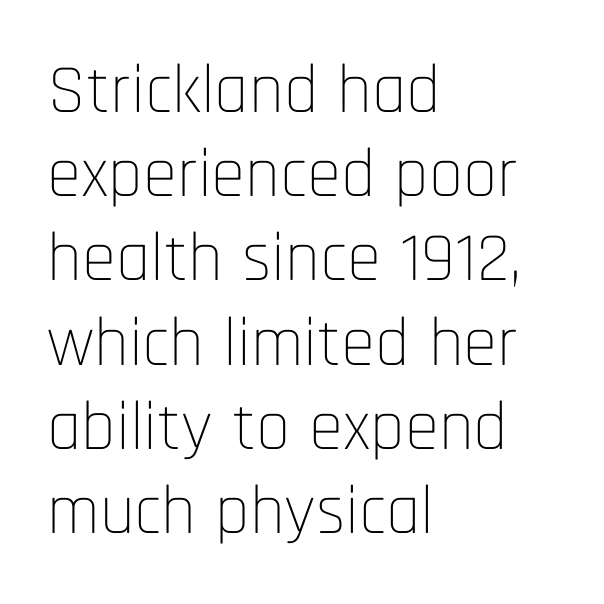
The image shows 69 px thin, condensed sans-serif type, upright; set left-aligned, line spacing 1.22x, normal letter spacing, not underlined; low stroke contrast and a large x-height.
